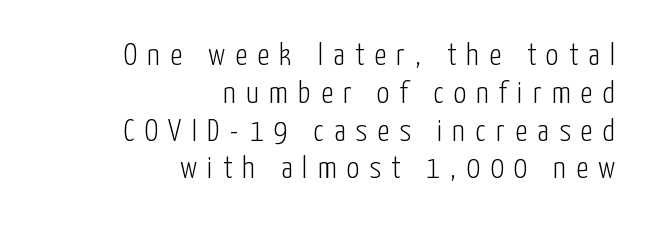
The image shows 31 px light, condensed sans-serif type, upright; set right-aligned, line spacing 1.22x, unusually wide letter spacing (+0.33 em), not underlined; low stroke contrast and a medium x-height.
